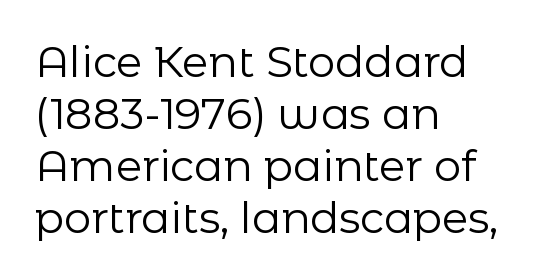
{"serif": "no", "italic": "no", "bold": "no", "weight": "regular", "width": "normal", "stroke_contrast": "low", "x_height": "medium", "monospaced": "no", "underline": "no", "align": "left", "line_spacing_ratio": 1.21, "letter_spacing": "normal", "letter_spacing_em": 0.0, "glyph_px": 43}
